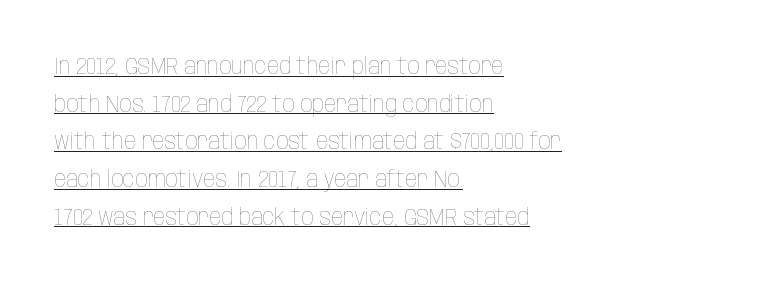
Q: Is the text bold? A: No.
Q: Is the text italic (slanted)? A: No, it is upright.
Q: Is the text underlined? A: Yes.
Q: How is the paragraph aligned? A: Left-aligned.
Q: Is the spacing between letters normal or unusually wide? A: Normal.
Q: Is the spacing between lines tight, normal or loose? A: Normal.
